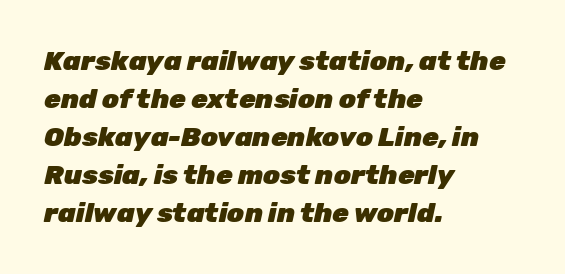
The image shows 27 px bold type, italic (leaning right); set left-aligned, normal line spacing (1.41x), normal letter spacing, not underlined.
